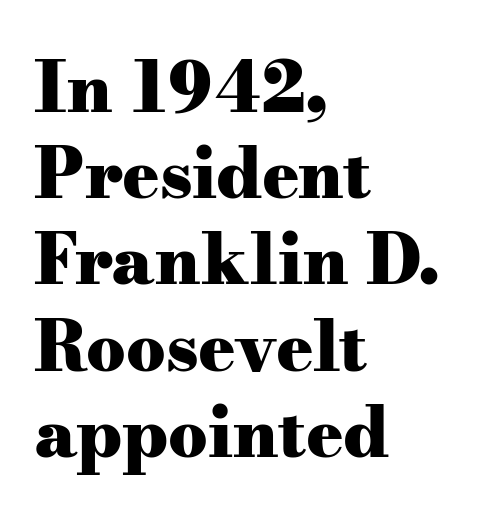
The passage shown has conventional tracking throughout. Compared with typical paragraphs, the rows here are spaced about the same. The gap between lines stays unmarked. If you drew a ruler down the left edge, every line would touch it. A roman cut, with each character standing at attention.
